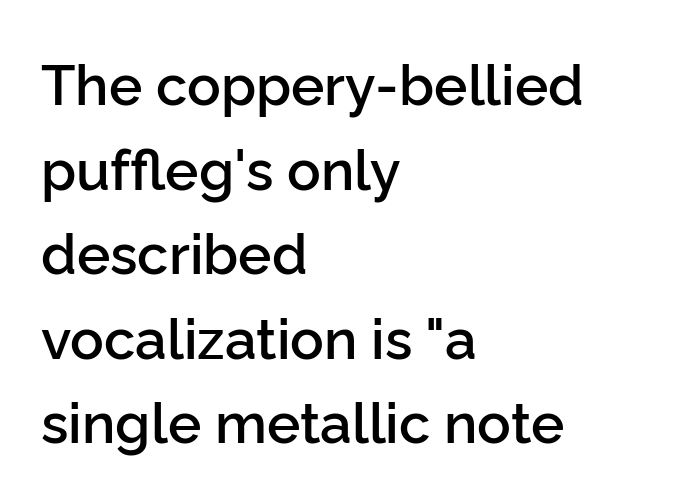
Q: Is the text bold? A: Semi-bold.
Q: Is the text italic (slanted)? A: No, it is upright.
Q: Is the typeface a serif or a sans-serif typeface? A: Sans-serif.
Q: Is the text underlined? A: No.
Q: How is the paragraph aligned? A: Left-aligned.
Q: Is the spacing between letters normal or unusually wide? A: Normal.
Q: Is the spacing between lines tight, normal or loose? A: Normal.
Q: Width (condensed, normal, or wide)? A: Normal.
Q: Stroke contrast? A: Low.
Q: x-height? A: Medium.
Q: Monospaced? A: No.
